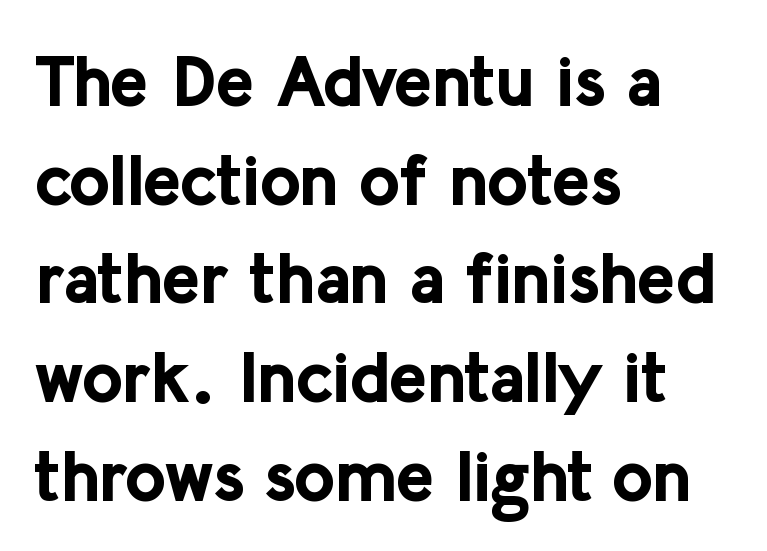
Q: Is the text bold? A: Yes.
Q: Is the text italic (slanted)? A: No, it is upright.
Q: Is the typeface a serif or a sans-serif typeface? A: Sans-serif.
Q: Is the text underlined? A: No.
Q: How is the paragraph aligned? A: Left-aligned.
Q: Is the spacing between letters normal or unusually wide? A: Normal.
Q: Is the spacing between lines tight, normal or loose? A: Normal.
Q: Width (condensed, normal, or wide)? A: Normal.
Q: Stroke contrast? A: Low.
Q: x-height? A: Medium.
Q: Monospaced? A: No.
